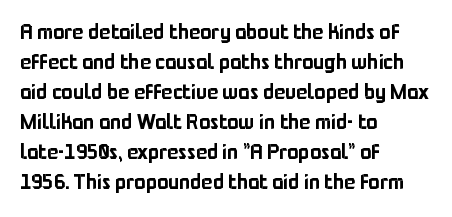
The image shows 21 px text type, upright; set left-aligned, normal line spacing (1.43x), normal letter spacing, not underlined.
